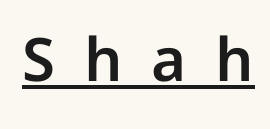
{"serif": "no", "italic": "no", "width": "normal", "stroke_contrast": "low", "x_height": "medium", "monospaced": "no", "underline": "yes", "letter_spacing": "wide", "letter_spacing_em": 0.48, "glyph_px": 60}
